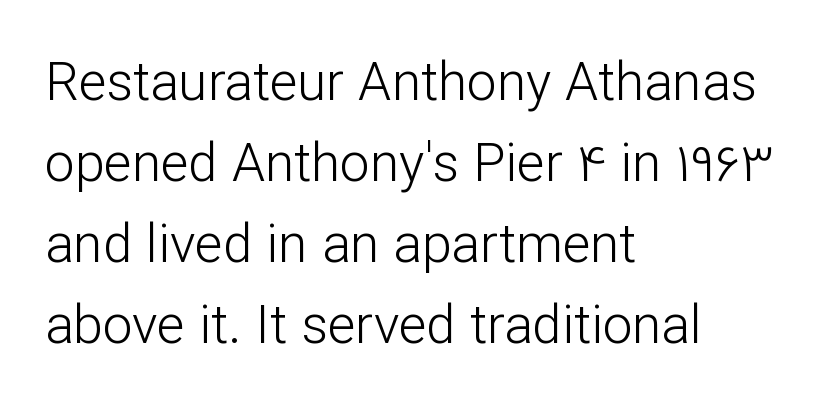
Q: Is the text bold? A: No.
Q: Is the text italic (slanted)? A: No, it is upright.
Q: Is the typeface a serif or a sans-serif typeface? A: Sans-serif.
Q: Is the text underlined? A: No.
Q: How is the paragraph aligned? A: Left-aligned.
Q: Is the spacing between letters normal or unusually wide? A: Normal.
Q: Is the spacing between lines tight, normal or loose? A: Normal.
Q: Width (condensed, normal, or wide)? A: Normal.
Q: Stroke contrast? A: Low.
Q: x-height? A: Medium.
Q: Monospaced? A: No.
